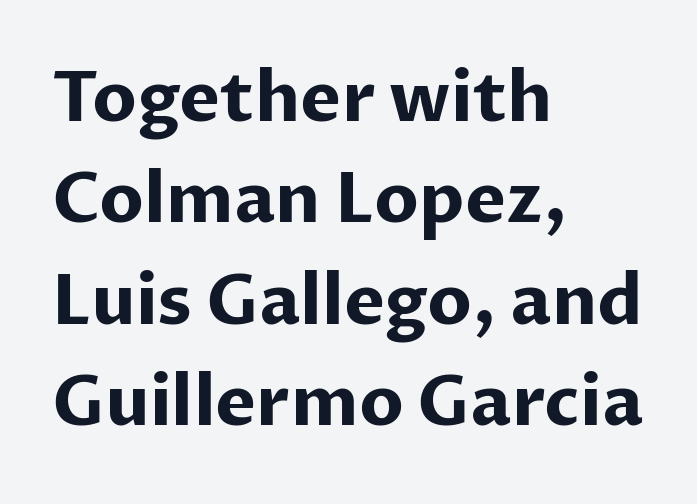
Q: Is the text bold? A: Yes.
Q: Is the text italic (slanted)? A: No, it is upright.
Q: Is the typeface a serif or a sans-serif typeface? A: Sans-serif.
Q: Is the text underlined? A: No.
Q: How is the paragraph aligned? A: Left-aligned.
Q: Is the spacing between letters normal or unusually wide? A: Normal.
Q: Is the spacing between lines tight, normal or loose? A: Normal.
Q: Width (condensed, normal, or wide)? A: Normal.
Q: Stroke contrast? A: Low.
Q: x-height? A: Medium.
Q: Monospaced? A: No.
